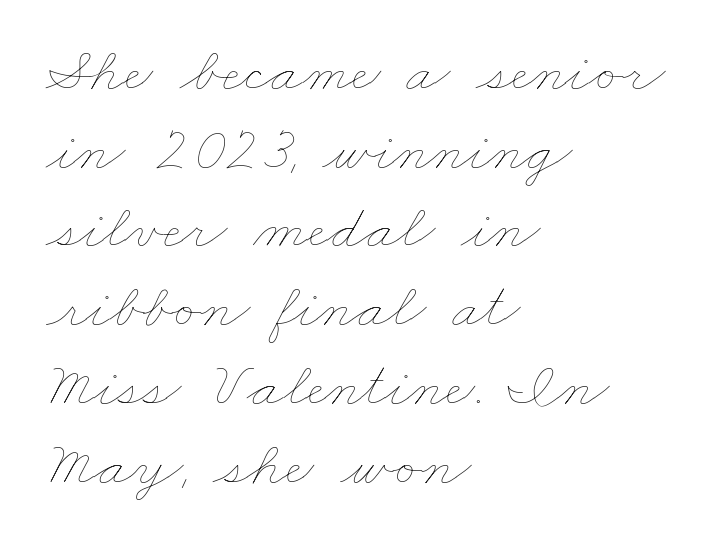
Each word holds together tightly as a unit, with standard inter-letter gaps. The face used here is proportionally spaced, like ordinary book or web type. Leftover space on each line is placed entirely after the last word. The strokes carry an ordinary text weight at most.
